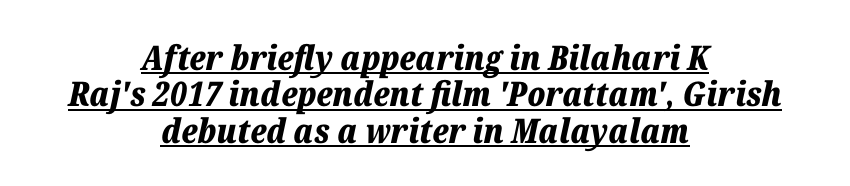
The image shows 34 px bold type, italic (leaning right); set centered, tight line spacing (1.07x), normal letter spacing, underlined; low stroke contrast and a medium x-height.
